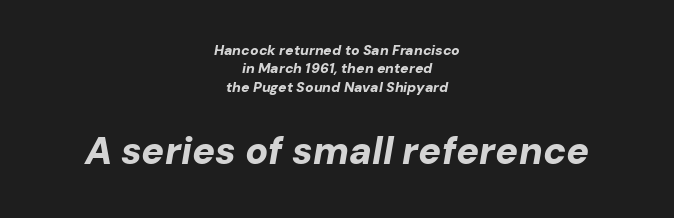
The lines are quadded center. A student would notice the bottom passage is typeset larger than what precedes it. The typography opts for an oblique posture over an upright one. These words are printed bold, with thick strokes throughout. Here the glyphs are tracked normally, forming tight word shapes. The face used here is proportionally spaced, like ordinary book or web type.
